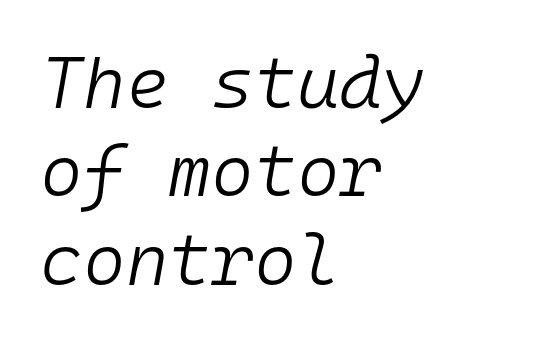
Q: Is the text bold? A: No.
Q: Is the text italic (slanted)? A: Yes, it leans right by about 10 degrees.
Q: Is the text underlined? A: No.
Q: How is the paragraph aligned? A: Left-aligned.
Q: Is the spacing between letters normal or unusually wide? A: Normal.
Q: Width (condensed, normal, or wide)? A: Normal.
Q: Stroke contrast? A: Low.
Q: x-height? A: Medium.
Q: Monospaced? A: Yes.
